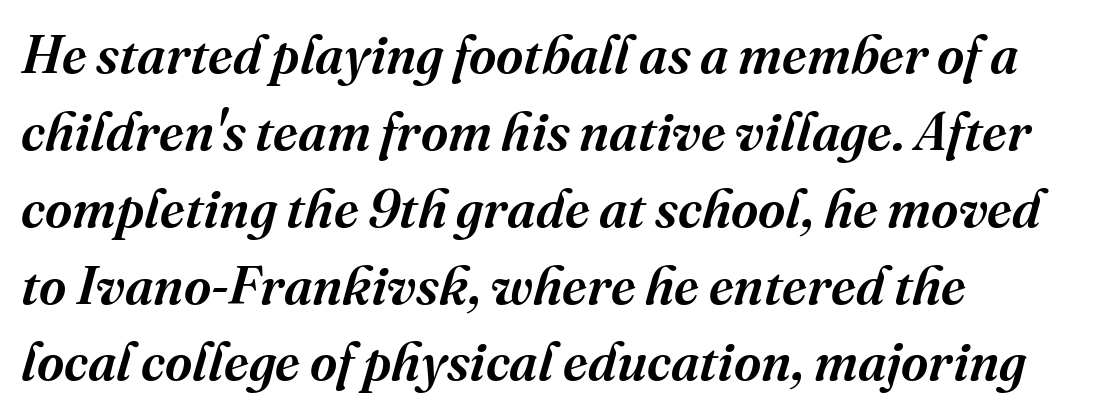
Note the varied advance widths — an 'i' is clearly narrower than an 'm'. Stems and bowls a touch heavier than normal — semibold. No extra tracking has been applied to these lines. The string is rendered with underlining switched off. Horizontal bands of white between lines are of average thickness. A typesetter would mark this as italic.
